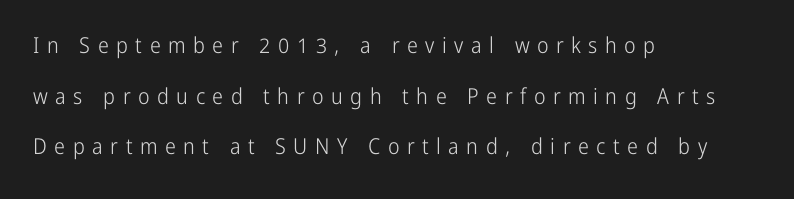
Q: Is the text bold? A: No.
Q: Is the text italic (slanted)? A: No, it is upright.
Q: Is the text underlined? A: No.
Q: How is the paragraph aligned? A: Left-aligned.
Q: Is the spacing between letters normal or unusually wide? A: Unusually wide.
Q: Is the spacing between lines tight, normal or loose? A: Loose.
